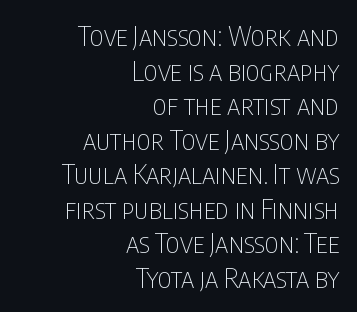
Q: Is the text bold? A: No.
Q: Is the text italic (slanted)? A: No, it is upright.
Q: Is the text underlined? A: No.
Q: How is the paragraph aligned? A: Right-aligned.
Q: Is the spacing between letters normal or unusually wide? A: Normal.
Q: Is the spacing between lines tight, normal or loose? A: Normal.
